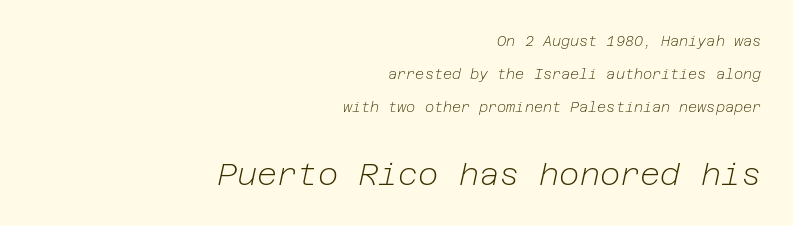
Q: Is the text bold? A: No.
Q: Is the text italic (slanted)? A: Yes, it leans right by about 12 degrees.
Q: Is the text underlined? A: No.
Q: How is the paragraph aligned? A: Right-aligned.
Q: Is the spacing between letters normal or unusually wide? A: Normal.
Q: Is the spacing between lines tight, normal or loose? A: Loose.
Q: Which block of text is set in a larger size, the first (top) or the second (bottom)? A: The second (bottom) one.
Q: Width (condensed, normal, or wide)? A: Normal.
Q: Stroke contrast? A: Low.
Q: x-height? A: Medium.
